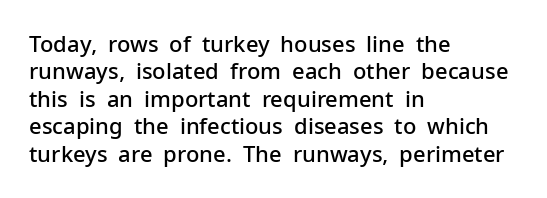
Horizontal bands of white between lines are of average thickness. The rendering keeps characters at their native spacing. The rendering anchors every line to the left-hand side. The type sits square on the baseline with zero lean.
